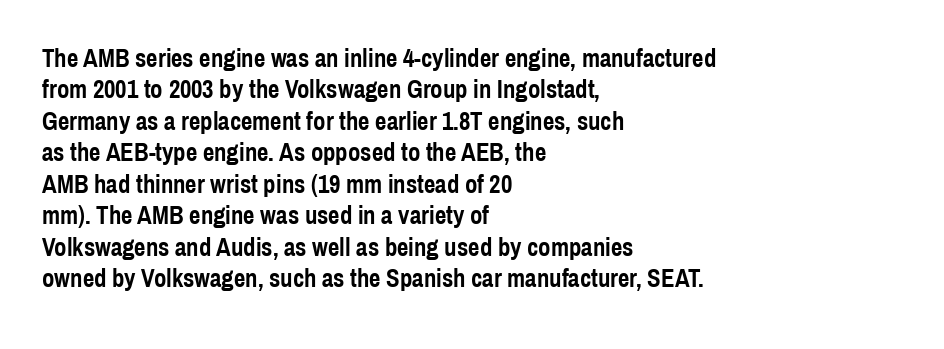
Horizontal alignment here is leftward, the default for most running prose. These lines were composed using upright roman letters. Quick note: underline off. Words appear dense and cohesive because spacing is normal. Honestly, the row spacing looks completely unremarkable. Heft: maximum for text — a bold.
